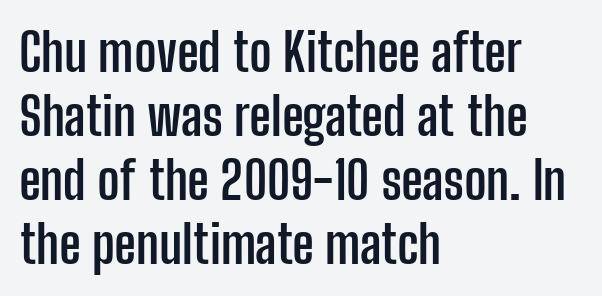
The image shows 53 px semibold, condensed sans-serif type, upright; set left-aligned, line spacing 1.21x, normal letter spacing, not underlined; low stroke contrast and a medium x-height.
